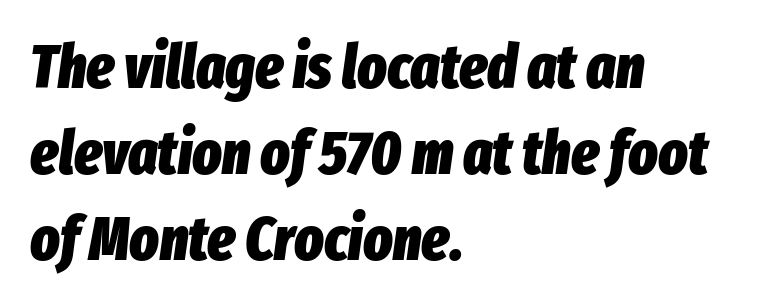
Q: Is the text bold? A: Yes.
Q: Is the text italic (slanted)? A: Yes, it leans right by about 8 degrees.
Q: Is the text underlined? A: No.
Q: How is the paragraph aligned? A: Left-aligned.
Q: Is the spacing between letters normal or unusually wide? A: Normal.
Q: Is the spacing between lines tight, normal or loose? A: Normal.
Q: Width (condensed, normal, or wide)? A: Condensed.
Q: Stroke contrast? A: Low.
Q: x-height? A: Medium.
Q: Monospaced? A: No.
